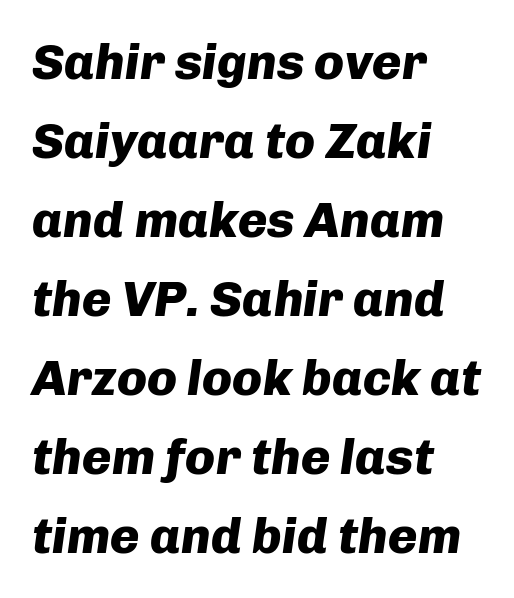
The rendering uses natural spacing where letterforms have individual widths. Does the leading feel generous? No, just average. The lines in this sample share a left origin and differ only in where they stop. A clean baseline with only descenders dipping below it. This is oblique type, the kind used for emphasis or titles. Look at the tracking — it's just the regular setting, nothing added.
